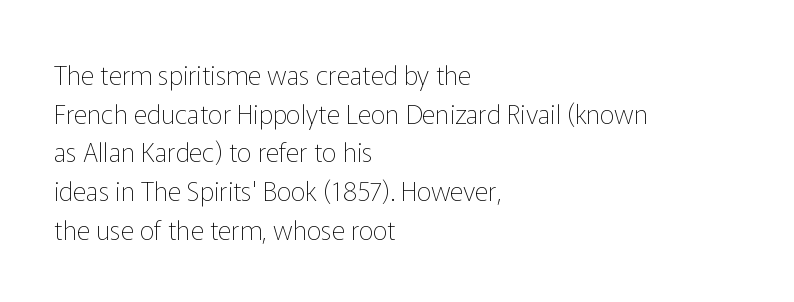
Posture: vertical. The weight tops out at a normal text grade. Words appear dense and cohesive because spacing is normal. If you drew a ruler down the left edge, every line would touch it. Line spacing here is normal. Underline: absent.
